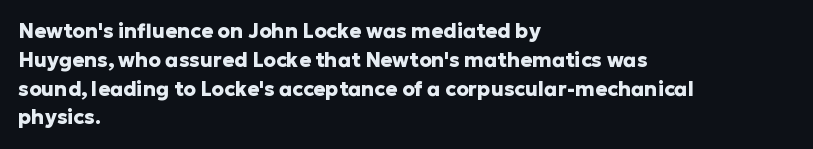
The image shows 20 px bold type, upright; set left-aligned, normal line spacing (1.44x), normal letter spacing, not underlined.
